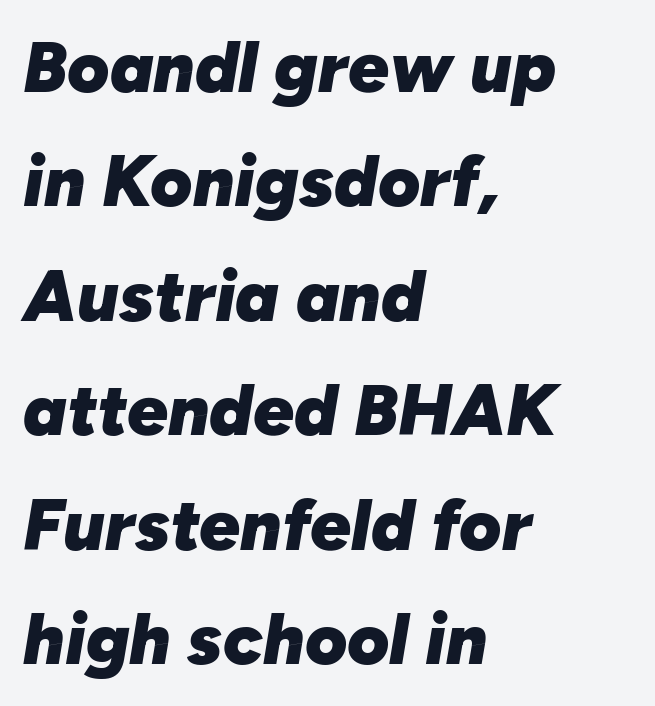
Q: Is the text bold? A: Yes.
Q: Is the text italic (slanted)? A: Yes, it leans right by about 10 degrees.
Q: Is the text underlined? A: No.
Q: How is the paragraph aligned? A: Left-aligned.
Q: Is the spacing between letters normal or unusually wide? A: Normal.
Q: Is the spacing between lines tight, normal or loose? A: Normal.
Q: Width (condensed, normal, or wide)? A: Normal.
Q: Stroke contrast? A: Low.
Q: x-height? A: Medium.
Q: Monospaced? A: No.
